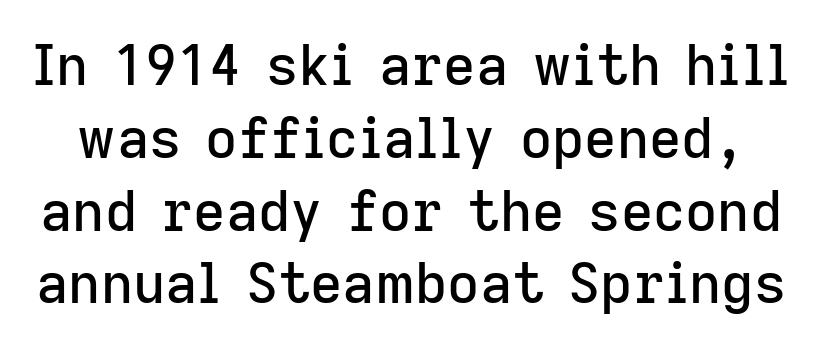
{"serif": "no", "italic": "no", "width": "normal", "stroke_contrast": "low", "x_height": "medium", "monospaced": "no", "underline": "no", "line_spacing": "normal", "line_spacing_ratio": 1.3, "letter_spacing": "normal", "letter_spacing_em": 0.0, "glyph_px": 56}
